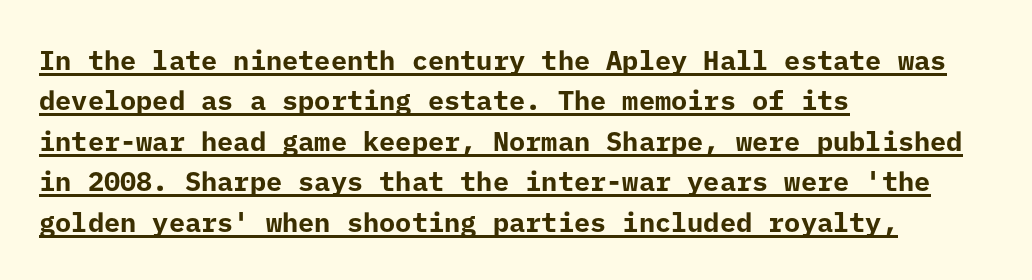
{"italic": "no", "bold": "yes", "underline": "yes", "align": "left", "line_spacing": "normal", "line_spacing_ratio": 1.5, "letter_spacing": "normal", "letter_spacing_em": 0.0, "glyph_px": 27}
